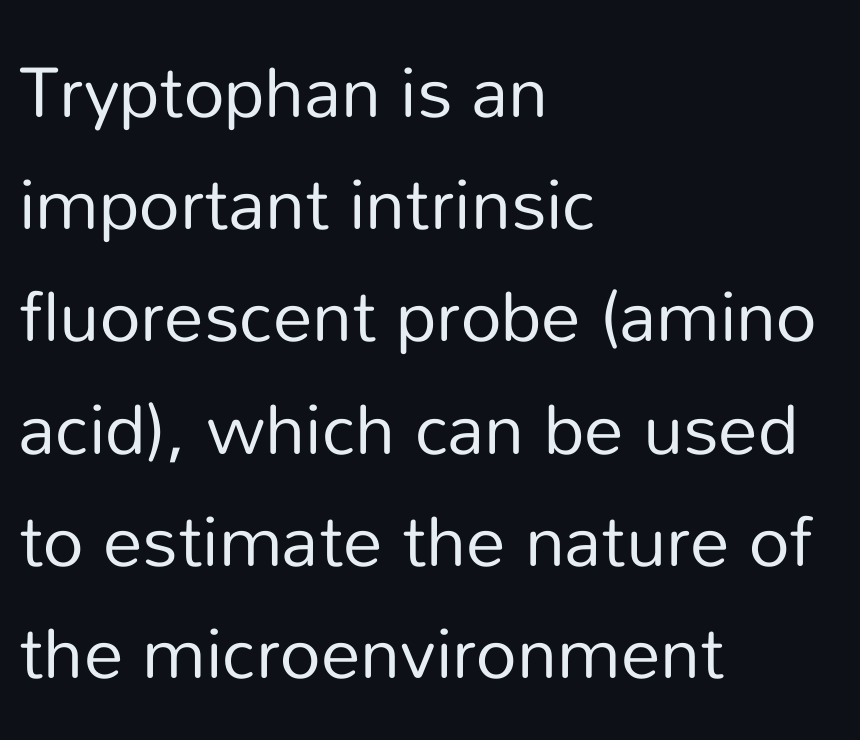
{"serif": "no", "italic": "no", "bold": "no", "weight": "regular", "width": "normal", "stroke_contrast": "low", "x_height": "medium", "monospaced": "no", "underline": "no", "align": "left", "line_spacing": "normal", "line_spacing_ratio": 1.58, "letter_spacing": "normal", "letter_spacing_em": 0.0, "glyph_px": 71}
